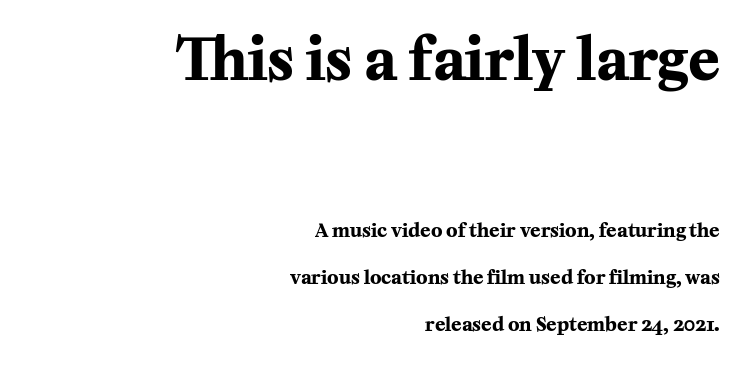
Q: Is the text bold? A: Yes.
Q: Is the text italic (slanted)? A: No, it is upright.
Q: Is the typeface a serif or a sans-serif typeface? A: Serif.
Q: Is the text underlined? A: No.
Q: How is the paragraph aligned? A: Right-aligned.
Q: Is the spacing between letters normal or unusually wide? A: Normal.
Q: Is the spacing between lines tight, normal or loose? A: Loose.
Q: Which block of text is set in a larger size, the first (top) or the second (bottom)? A: The first (top) one.
Q: Width (condensed, normal, or wide)? A: Normal.
Q: Stroke contrast? A: Medium.
Q: x-height? A: Medium.
Q: Monospaced? A: No.
